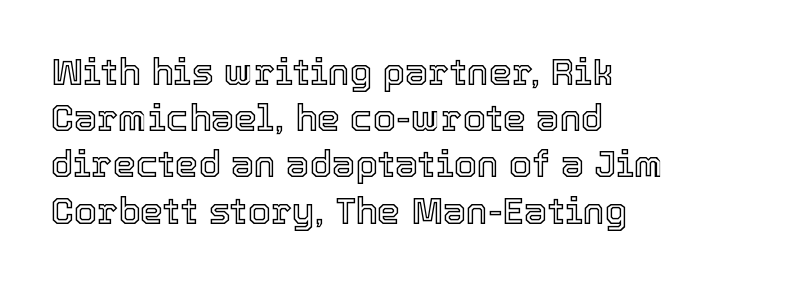
The rendering uses natural spacing where letterforms have individual widths. Reading down the column, the eye jumps a familiar distance to each next line. Short note: letters normally spaced. Anything drawn beneath the words? Only blank space. The paragraph has a hard left edge and a soft right edge. Every stem runs plumb, perpendicular to the baseline.
